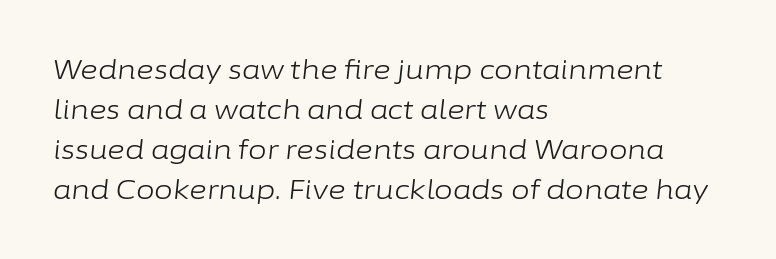
No letter is thick-stroked: the sample isn't bold. If you drew a ruler down the left edge, every line would touch it. The face used here is rendered with its standard letterfit. Words float on clear page, feet unadorned. The text carries the slant typical of an italic or oblique font.
